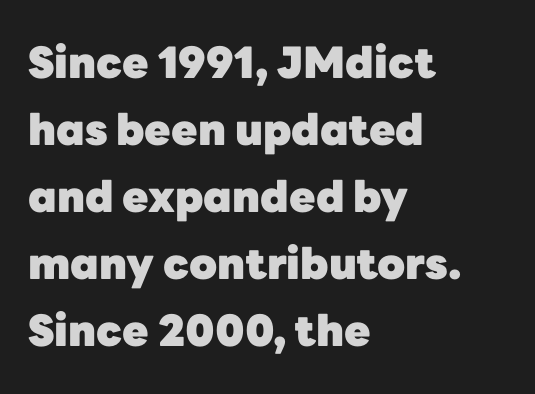
The string is rendered with underlining switched off. Serif or sans? Sans — the stroke terminals are bare. As a designer I'd log this as weight 700, bold. The font's upright variant was chosen for this text. The passage shown is typed in a proportional face where columns would drift.
